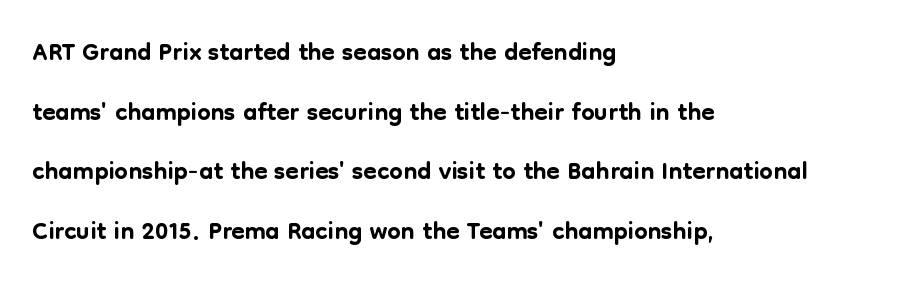
Upright lettering throughout. Line beginnings align vertically; line endings do not. Regarding serifs, this sample does without them. Spacing verdict: proportional, widths tailored to each character. Underline: absent. Words appear dense and cohesive because spacing is normal.
